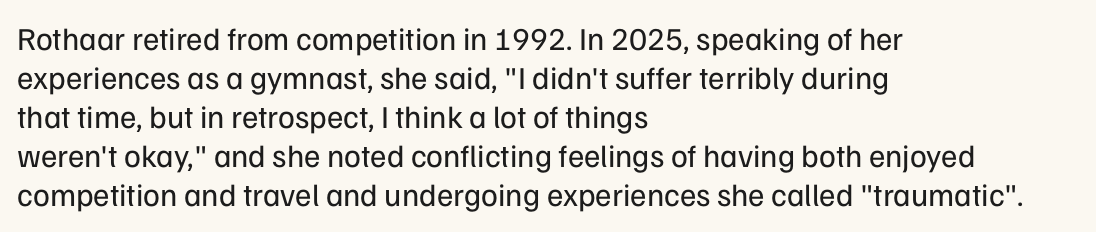
The lettering stays uniformly vertical, giving the passage a roman look. Observe the ordinary spacing: letters are neighbours, not strangers. The foot of each line stays bare and open. The passage is arranged the way most books set body copy — flush left. Stem width sits at or under what a default text font uses. Is this a fixed-width face? No — the glyphs have proportional, varying widths.
